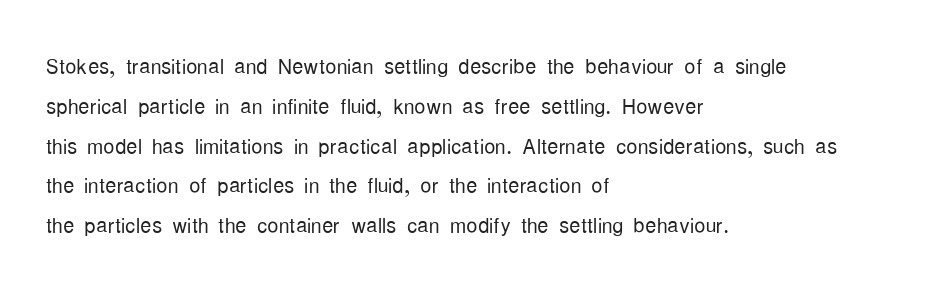
The image shows 28 px light, condensed sans-serif type, upright; set left-aligned, normal line spacing (1.42x), normal letter spacing, not underlined; low stroke contrast and a medium x-height.
